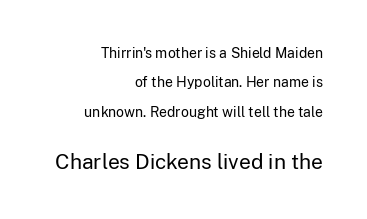
{"italic": "no", "bold": "no", "underline": "no", "align": "right", "line_spacing": "loose", "line_spacing_ratio": 2.1, "letter_spacing": "normal", "letter_spacing_em": 0.0, "larger_block": "second", "size_ratio": 1.5, "glyph_px": 21}
